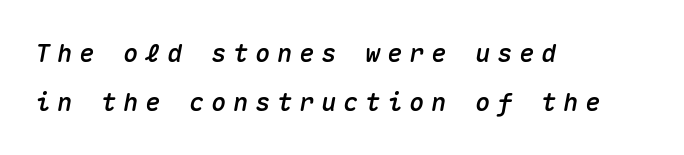
Horizontally, the lines are justified to the leading edge only. The line-height multiplier appears high, well above default. Descenders are the only things crossing below the line. The letters are slanted; this is an italic face. The type is letterspaced generously, with wide tracking.
